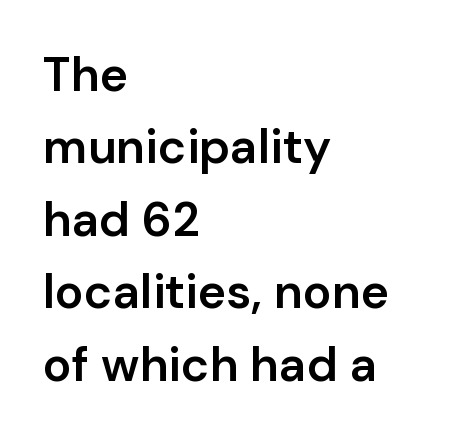
{"serif": "no", "italic": "no", "bold": "semi", "weight": "semibold", "width": "normal", "stroke_contrast": "low", "x_height": "medium", "monospaced": "no", "underline": "no", "align": "left", "line_spacing": "normal", "line_spacing_ratio": 1.51, "letter_spacing": "normal", "letter_spacing_em": 0.0, "glyph_px": 48}
